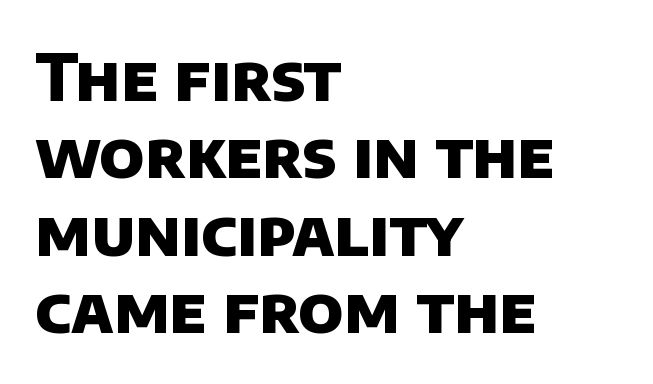
The image shows 64 px heavy sans-serif type; set left-aligned, line spacing 1.21x, normal letter spacing, not underlined; low stroke contrast and a large x-height.
